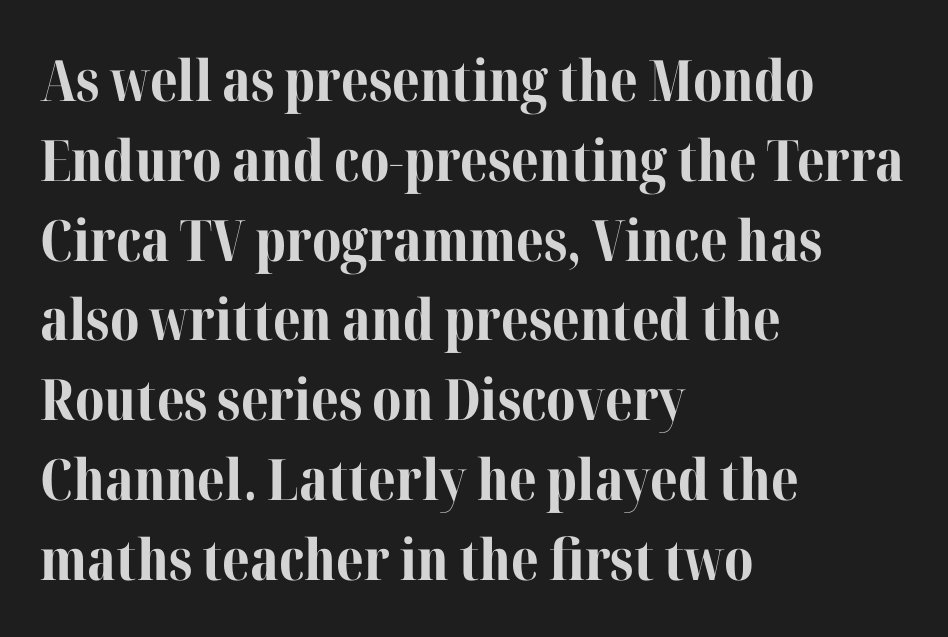
Q: Is the text bold? A: Yes.
Q: Is the text italic (slanted)? A: No, it is upright.
Q: Is the typeface a serif or a sans-serif typeface? A: Serif.
Q: Is the text underlined? A: No.
Q: How is the paragraph aligned? A: Left-aligned.
Q: Is the spacing between letters normal or unusually wide? A: Normal.
Q: Is the spacing between lines tight, normal or loose? A: Normal.
Q: Width (condensed, normal, or wide)? A: Normal.
Q: Stroke contrast? A: Medium.
Q: x-height? A: Medium.
Q: Monospaced? A: No.
